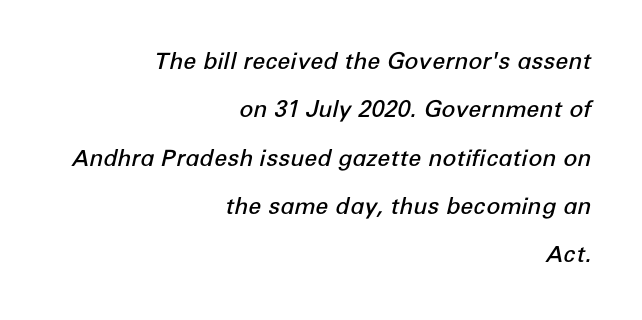
Yep, that's italic — everything's leaning. The type is set solid horizontally, with unmodified tracking. Loosely led — the rows are spread out. Where is the straight margin? On the right. The typesetting leans somewhat heavy: a semibold.
